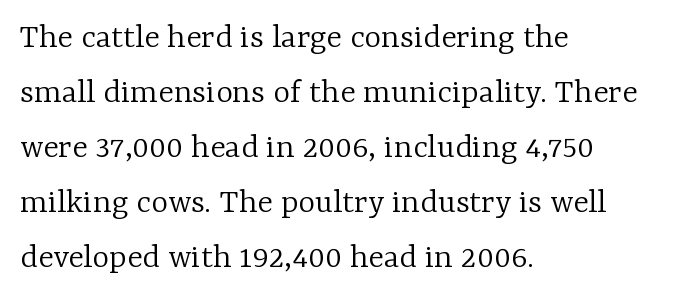
{"serif": "yes", "italic": "no", "bold": "no", "weight": "light", "width": "normal", "stroke_contrast": "low", "x_height": "medium", "monospaced": "no", "underline": "no", "align": "left", "line_spacing": "normal", "line_spacing_ratio": 1.53, "letter_spacing": "normal", "letter_spacing_em": 0.0, "glyph_px": 36}
